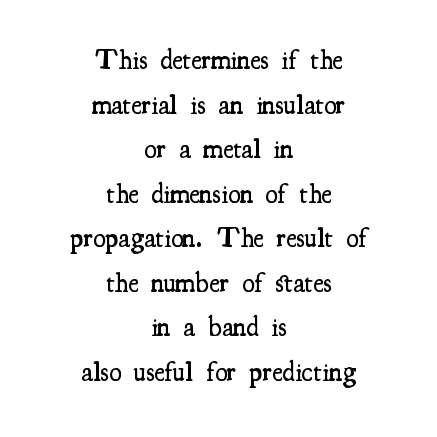
Reading down the block, each line starts at a different indent, mirrored at its end. Is the letter spacing exaggerated? No — it looks like the ordinary default. The rendering uses natural spacing where letterforms have individual widths. Caption: semibold face, moderately heavy strokes. Is there any slant? The stems are plumb.
